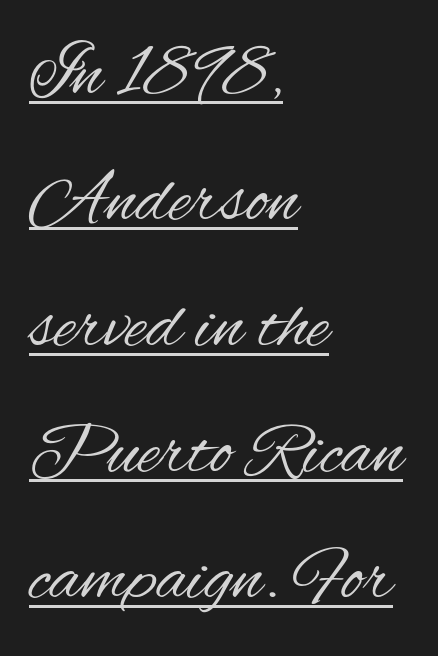
{"serif": "no", "bold": "no", "weight": "regular", "width": "condensed", "stroke_contrast": "medium", "x_height": "small", "monospaced": "no", "underline": "yes", "align": "left", "line_spacing": "normal", "line_spacing_ratio": 1.68, "letter_spacing": "normal", "letter_spacing_em": 0.0, "glyph_px": 75}
